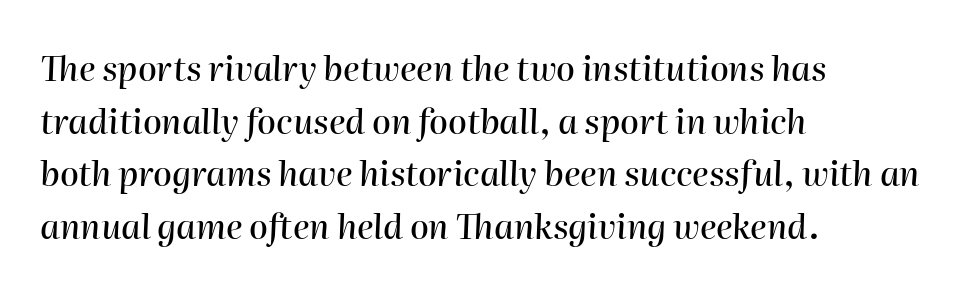
Q: Is the text italic (slanted)? A: Yes, it leans right by about 2 degrees.
Q: Is the text underlined? A: No.
Q: How is the paragraph aligned? A: Left-aligned.
Q: Is the spacing between letters normal or unusually wide? A: Normal.
Q: Is the spacing between lines tight, normal or loose? A: Normal.
Q: Width (condensed, normal, or wide)? A: Normal.
Q: Stroke contrast? A: High.
Q: x-height? A: Medium.
Q: Monospaced? A: No.
